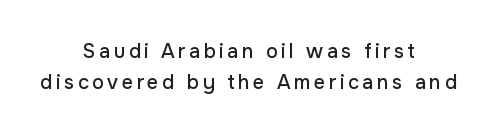
{"italic": "no", "underline": "no", "align": "center", "line_spacing": "normal", "line_spacing_ratio": 1.55, "glyph_px": 20}
